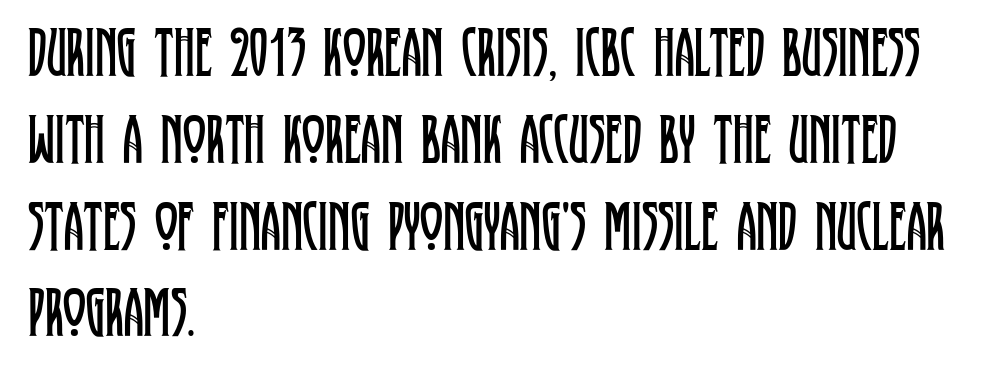
{"serif": "yes", "italic": "no", "bold": "no", "weight": "regular", "width": "condensed", "stroke_contrast": "low", "x_height": "large", "monospaced": "no", "underline": "no", "align": "left", "line_spacing_ratio": 1.24, "letter_spacing": "normal", "letter_spacing_em": 0.0, "glyph_px": 70}
